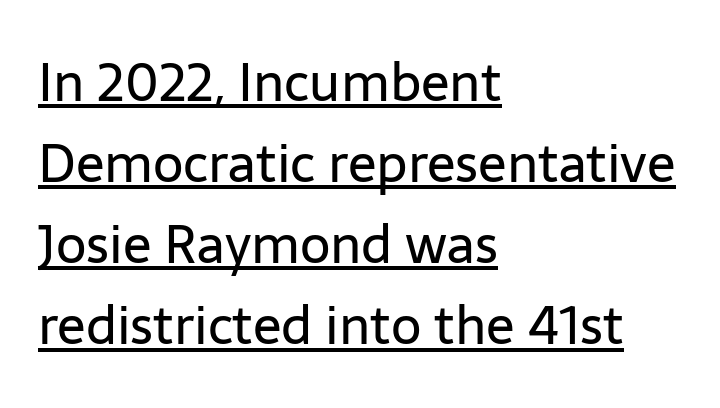
{"serif": "no", "italic": "no", "bold": "no", "weight": "regular", "width": "normal", "stroke_contrast": "low", "x_height": "medium", "monospaced": "no", "underline": "yes", "align": "left", "line_spacing": "normal", "line_spacing_ratio": 1.53, "letter_spacing": "normal", "letter_spacing_em": 0.0, "glyph_px": 53}
